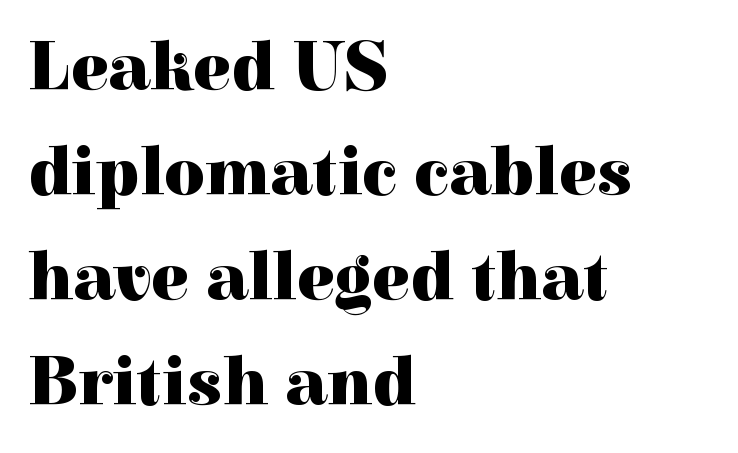
A typesetter would call this proportional, since set widths differ per character. The space directly below the letters is spotless. The lines are quadded left. Stroke terminals: seriffed. Typesetter's note: full bold, strokes at maximum text heaviness.
